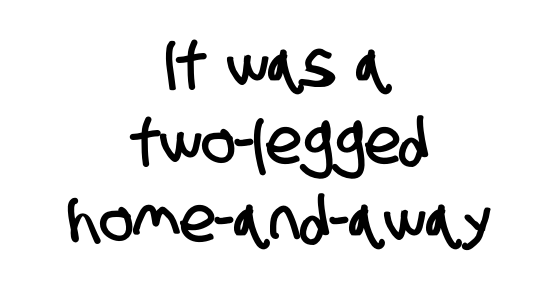
Q: Is the typeface a serif or a sans-serif typeface? A: Sans-serif.
Q: Is the text underlined? A: No.
Q: How is the paragraph aligned? A: Centered.
Q: Is the spacing between letters normal or unusually wide? A: Normal.
Q: Width (condensed, normal, or wide)? A: Condensed.
Q: Stroke contrast? A: Low.
Q: x-height? A: Large.
Q: Monospaced? A: No.
